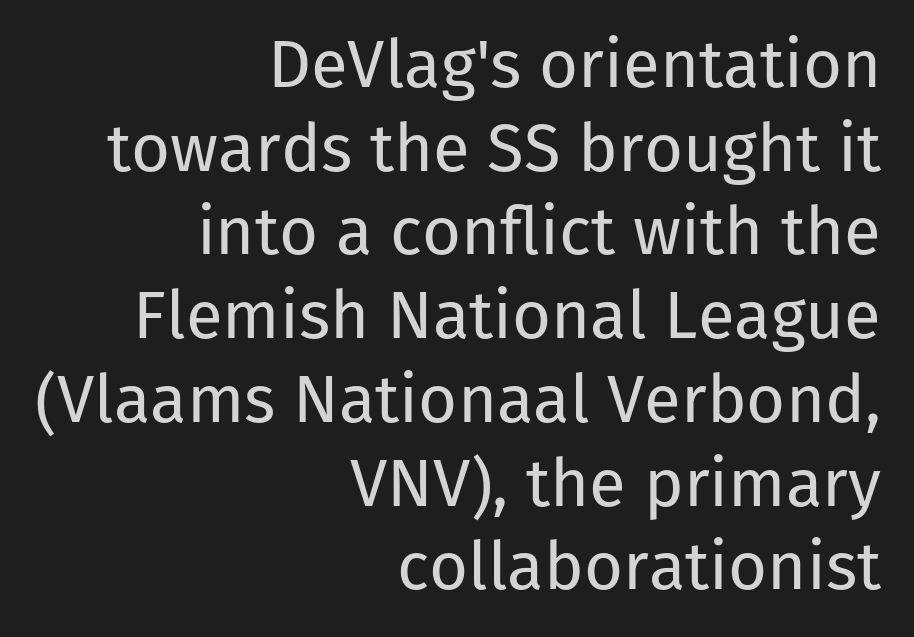
Q: Is the text bold? A: No.
Q: Is the text italic (slanted)? A: No, it is upright.
Q: Is the typeface a serif or a sans-serif typeface? A: Sans-serif.
Q: Is the text underlined? A: No.
Q: How is the paragraph aligned? A: Right-aligned.
Q: Is the spacing between letters normal or unusually wide? A: Normal.
Q: Is the spacing between lines tight, normal or loose? A: Normal.
Q: Width (condensed, normal, or wide)? A: Normal.
Q: Stroke contrast? A: Low.
Q: x-height? A: Medium.
Q: Monospaced? A: No.
